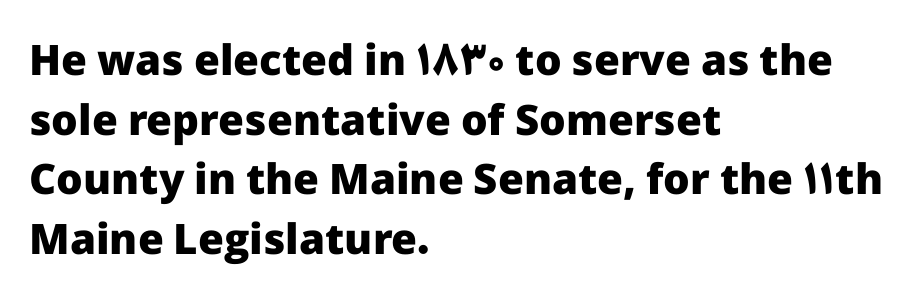
{"serif": "no", "italic": "no", "bold": "yes", "weight": "heavy", "width": "normal", "stroke_contrast": "low", "x_height": "medium", "monospaced": "no", "underline": "no", "align": "left", "line_spacing": "normal", "line_spacing_ratio": 1.42, "letter_spacing": "normal", "letter_spacing_em": 0.0, "glyph_px": 42}
